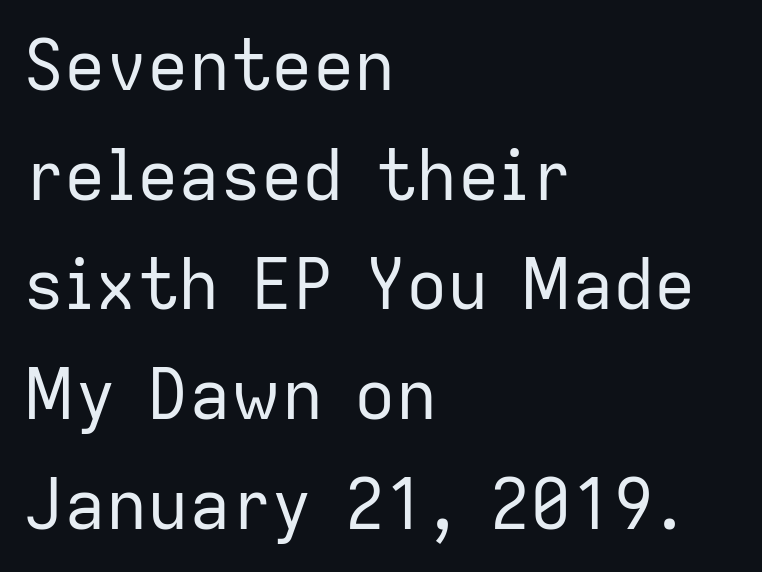
Rows of type keep a routine distance in the vertical direction. You could not count columns in this text — the font is proportionally spaced. This is the regular roman posture of the typeface. Is the stroke heavy? The answer is a plain regular-or-lighter.
